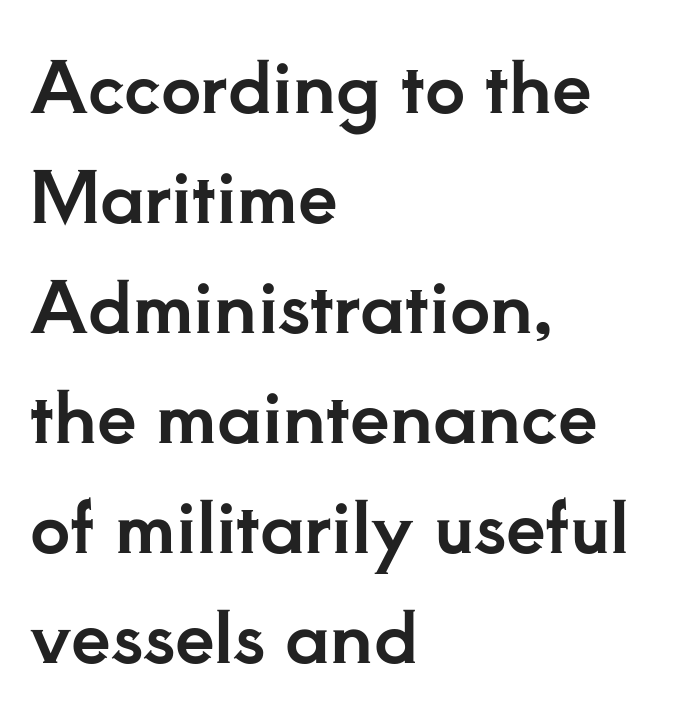
{"serif": "yes", "italic": "no", "width": "normal", "stroke_contrast": "low", "x_height": "small", "monospaced": "no", "underline": "no", "align": "left", "line_spacing": "normal", "line_spacing_ratio": 1.55, "letter_spacing": "normal", "letter_spacing_em": 0.0, "glyph_px": 71}
